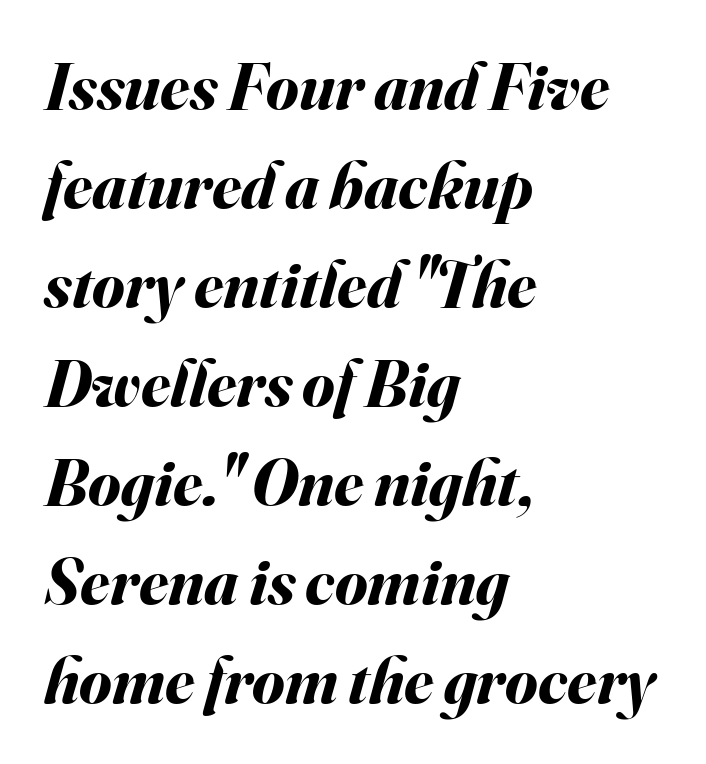
{"italic": "yes", "lean": "right", "slant_degrees": 16, "bold": "yes", "weight": "bold", "width": "normal", "stroke_contrast": "medium", "x_height": "small", "monospaced": "no", "underline": "no", "align": "left", "line_spacing": "normal", "line_spacing_ratio": 1.5, "letter_spacing": "normal", "letter_spacing_em": 0.0, "glyph_px": 66}
